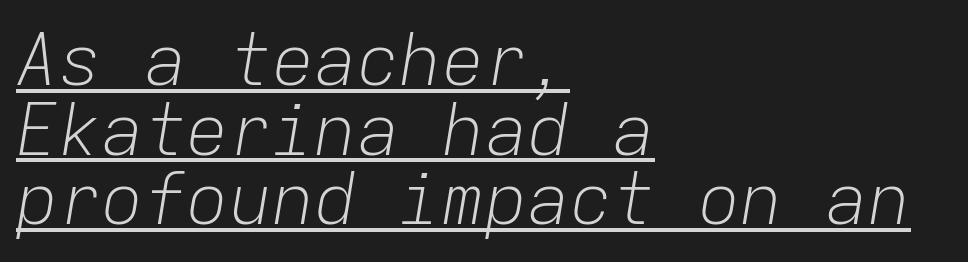
Notice how the passage keeps a crisp vertical edge on the left only. Every character here occupies the same horizontal width, giving the sample a typewriter-like rhythm. The rendering keeps characters at their native spacing. This reads as an unemphasized weight, regular at the heaviest. The specimen reads as italic at a glance.
